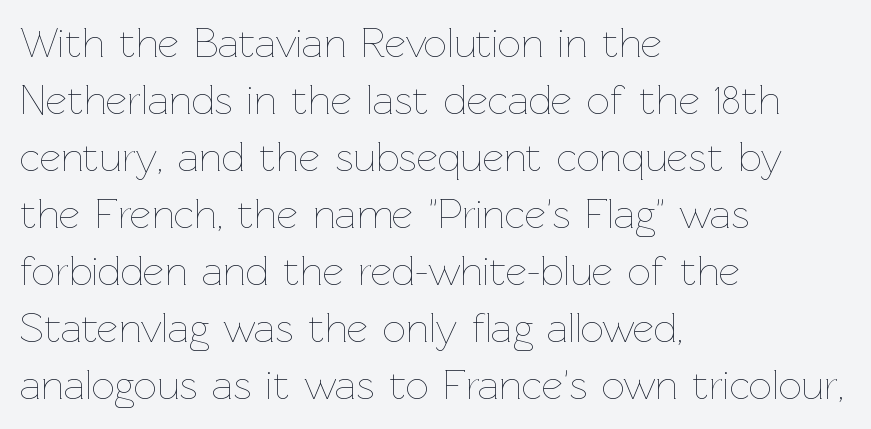
The image shows 41 px thin type, upright; set left-aligned, normal line spacing (1.39x), normal letter spacing, not underlined; low stroke contrast and a medium x-height.
